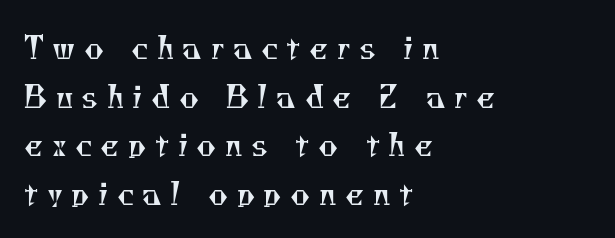
The image shows 30 px regular-weight serif type; set left-aligned, normal line spacing (1.62x), unusually wide letter spacing (+0.28 em), not underlined; medium stroke contrast and a small x-height.
